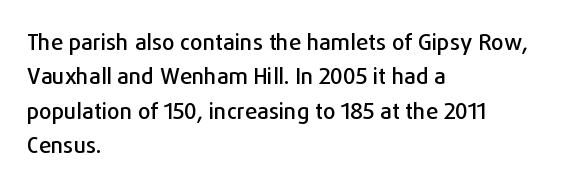
The image shows 22 px text type, upright; set left-aligned, normal line spacing (1.56x), normal letter spacing, not underlined.
